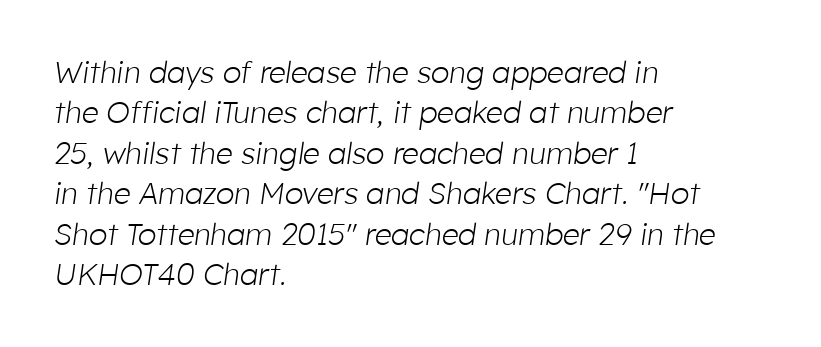
Students, note that the glyphs here touch the page at normal intervals. Yep, that's italic — everything's leaning. The passage shown stacks its lines at a standard gap. Lines of text with bare space underneath. Do the characters align in a grid? No, the font is proportional.
